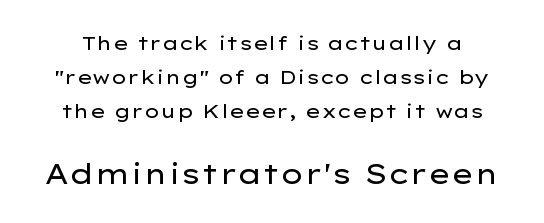
Each stroke keeps to a modest, everyday thickness or less. This is roman type, the default non-slanted kind. The face used here is proportionally spaced, like ordinary book or web type. The later block is typeset at a bigger size than the earlier block.
